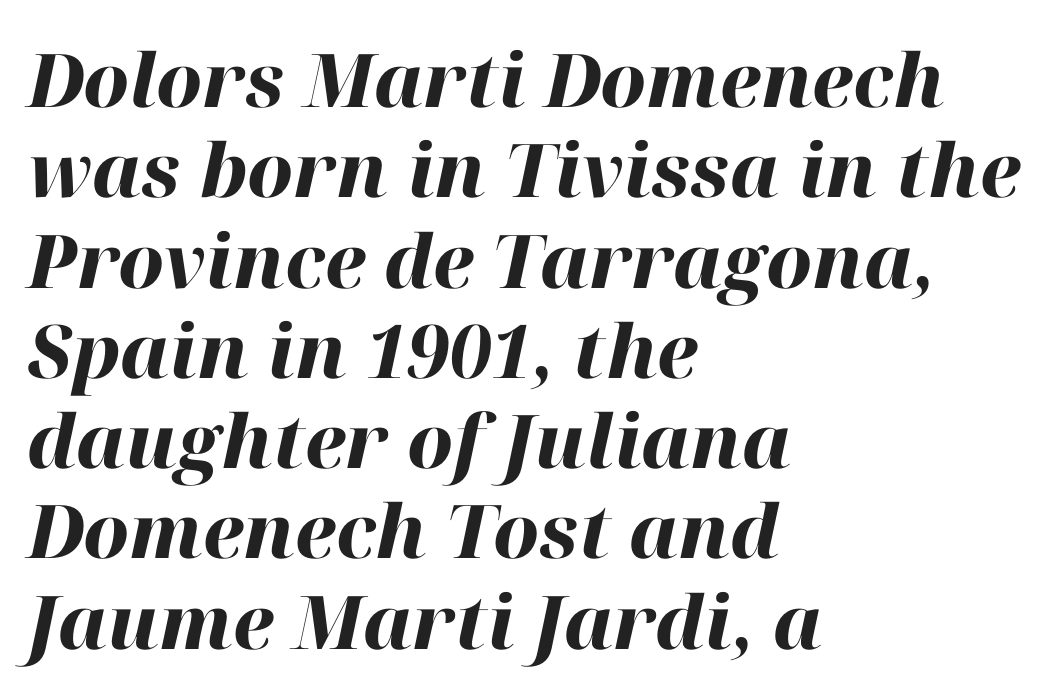
Q: Is the text bold? A: Yes.
Q: Is the text italic (slanted)? A: Yes, it leans right by about 12 degrees.
Q: Is the text underlined? A: No.
Q: How is the paragraph aligned? A: Left-aligned.
Q: Is the spacing between letters normal or unusually wide? A: Normal.
Q: Width (condensed, normal, or wide)? A: Normal.
Q: Stroke contrast? A: High.
Q: x-height? A: Medium.
Q: Monospaced? A: No.
